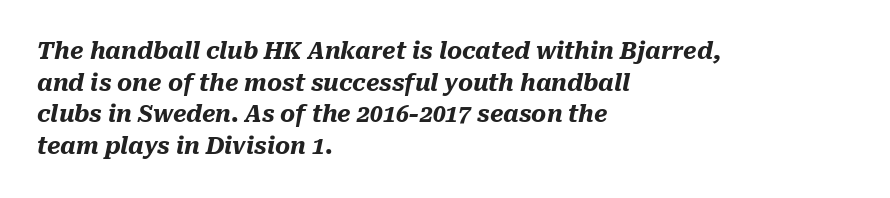
The image shows 23 px bold type, italic (leaning right); set left-aligned, normal line spacing (1.38x), normal letter spacing, not underlined.
